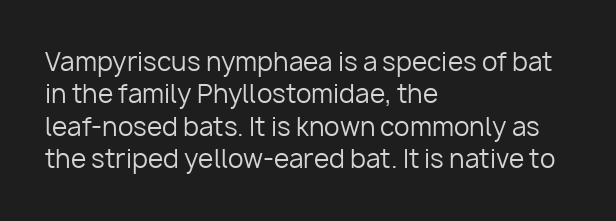
The words here are not underlined. Whoever set this chose a conventional vertical rhythm. Honestly, the letter spacing is just normal — you wouldn't notice it. Tall strokes in this sample are plumb rather than angled. Compared with a centered layout, this one pins lines to the left instead. The weight tops out at a normal text grade.
